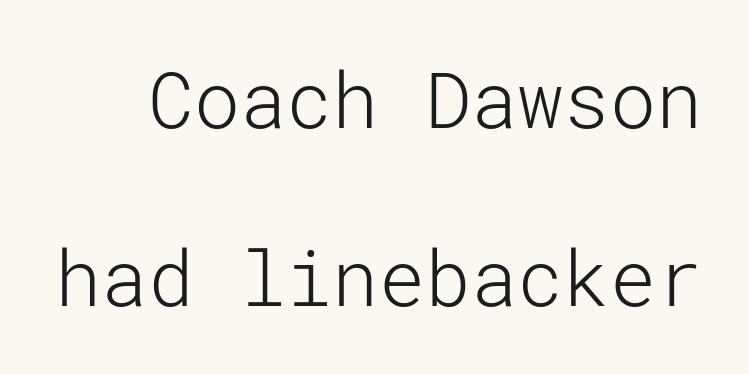
The image shows 77 px light sans-serif type, upright; set loose line spacing (2.31x), normal letter spacing, not underlined; low stroke contrast and a medium x-height.
